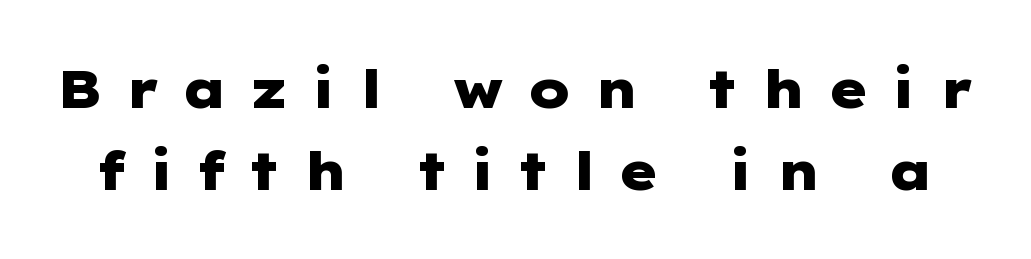
{"serif": "no", "italic": "no", "bold": "yes", "weight": "heavy", "width": "wide", "stroke_contrast": "low", "x_height": "medium", "underline": "no", "line_spacing": "normal", "line_spacing_ratio": 1.54, "letter_spacing": "wide", "letter_spacing_em": 0.4, "glyph_px": 53}
